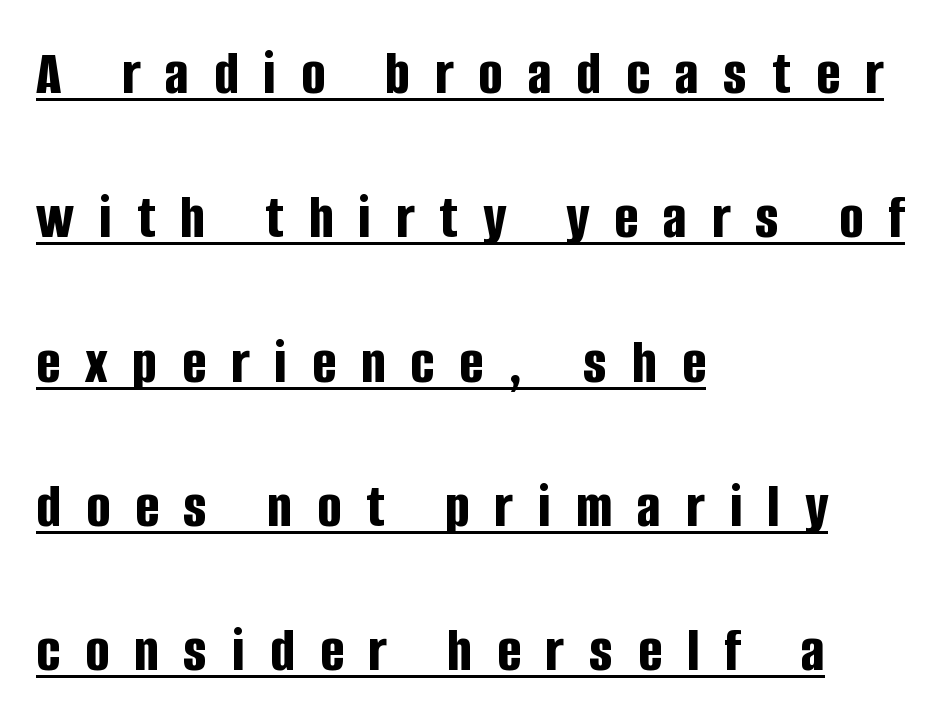
The image shows 63 px bold, condensed sans-serif type, upright; set left-aligned, loose line spacing (2.29x), unusually wide letter spacing (+0.4 em), underlined; low stroke contrast and a large x-height.
